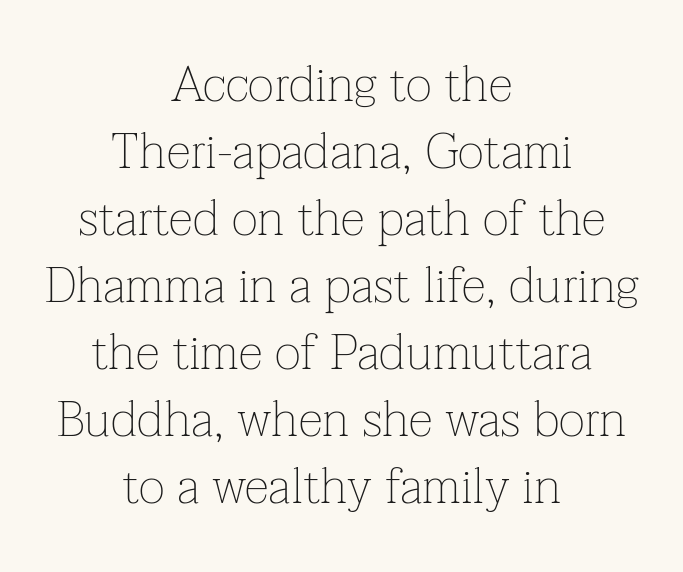
Normally led — the rows are evenly, conventionally spaced. The gaps between neighbouring characters are ordinary and unremarkable. Descenders are the only things crossing below the line. Do the letters lean? They stand straight. The typesetting does not lean heavy: it is not bold.
